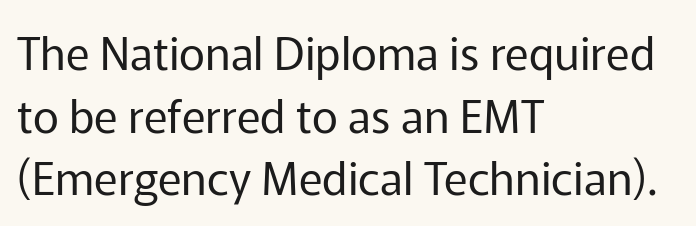
If you drew a line through each stem, it would be perfectly vertical. The tracking reads as untouched default to a designer's eye. Each stroke keeps to a modest, everyday thickness or less. The rendering uses natural spacing where letterforms have individual widths. The glyphs in this specimen are sans serif.
